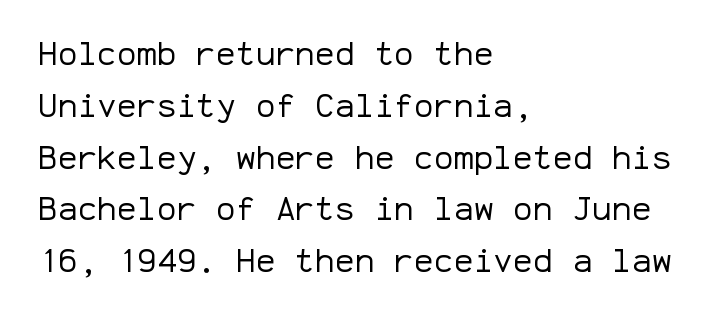
Q: Is the text bold? A: No.
Q: Is the text italic (slanted)? A: No, it is upright.
Q: Is the typeface a serif or a sans-serif typeface? A: Sans-serif.
Q: Is the text underlined? A: No.
Q: How is the paragraph aligned? A: Left-aligned.
Q: Is the spacing between letters normal or unusually wide? A: Normal.
Q: Is the spacing between lines tight, normal or loose? A: Normal.
Q: Width (condensed, normal, or wide)? A: Normal.
Q: Stroke contrast? A: Low.
Q: x-height? A: Medium.
Q: Monospaced? A: Yes.
